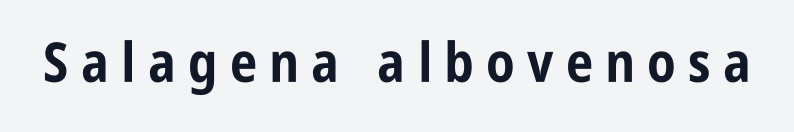
Q: Is the text bold? A: Yes.
Q: Is the text italic (slanted)? A: No, it is upright.
Q: Is the typeface a serif or a sans-serif typeface? A: Sans-serif.
Q: Is the text underlined? A: No.
Q: Is the spacing between letters normal or unusually wide? A: Unusually wide.
Q: Width (condensed, normal, or wide)? A: Condensed.
Q: Stroke contrast? A: Low.
Q: x-height? A: Large.
Q: Monospaced? A: No.
